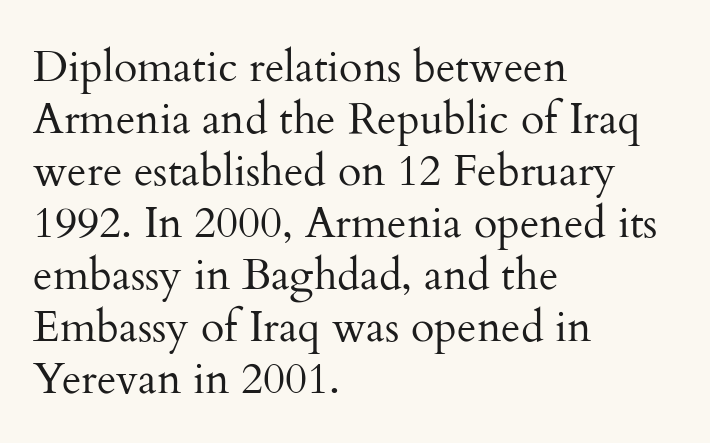
The image shows 43 px regular-weight serif type, upright; set left-aligned, line spacing 1.21x, normal letter spacing, not underlined; medium stroke contrast and a small x-height.
